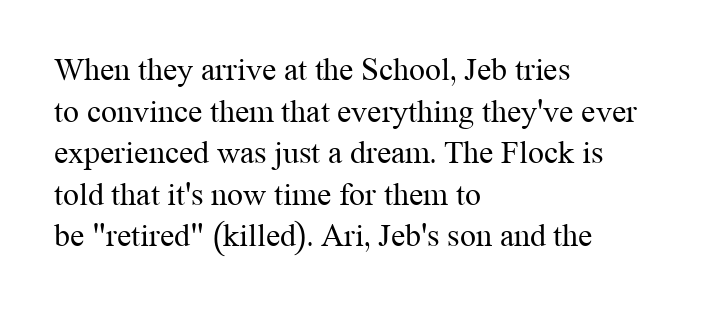
Q: Is the text bold? A: No.
Q: Is the text italic (slanted)? A: No, it is upright.
Q: Is the typeface a serif or a sans-serif typeface? A: Serif.
Q: Is the text underlined? A: No.
Q: How is the paragraph aligned? A: Left-aligned.
Q: Is the spacing between letters normal or unusually wide? A: Normal.
Q: Is the spacing between lines tight, normal or loose? A: Normal.
Q: Width (condensed, normal, or wide)? A: Normal.
Q: Stroke contrast? A: Medium.
Q: x-height? A: Medium.
Q: Monospaced? A: No.
